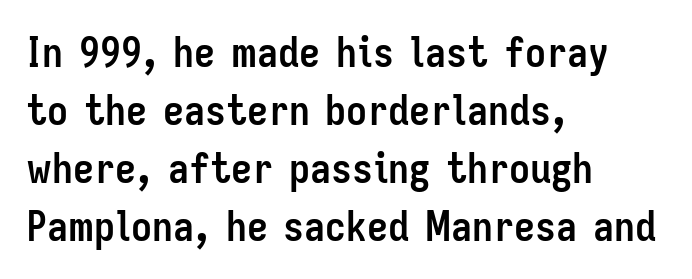
Q: Is the text bold? A: Yes.
Q: Is the text italic (slanted)? A: No, it is upright.
Q: Is the typeface a serif or a sans-serif typeface? A: Sans-serif.
Q: Is the text underlined? A: No.
Q: How is the paragraph aligned? A: Left-aligned.
Q: Is the spacing between letters normal or unusually wide? A: Normal.
Q: Is the spacing between lines tight, normal or loose? A: Normal.
Q: Width (condensed, normal, or wide)? A: Condensed.
Q: Stroke contrast? A: Low.
Q: x-height? A: Medium.
Q: Monospaced? A: No.
